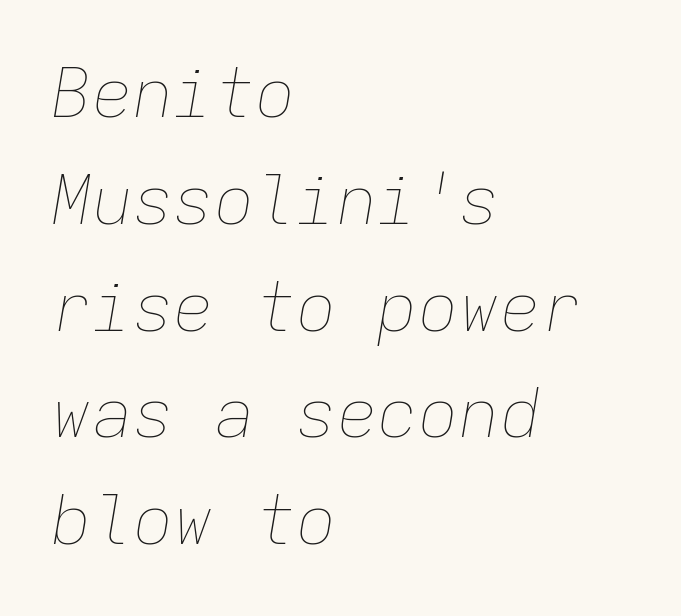
{"italic": "yes", "lean": "right", "slant_degrees": 9, "bold": "no", "weight": "thin", "width": "normal", "stroke_contrast": "low", "x_height": "medium", "monospaced": "yes", "underline": "no", "align": "left", "line_spacing": "normal", "line_spacing_ratio": 1.57, "letter_spacing": "normal", "letter_spacing_em": 0.0, "glyph_px": 68}
